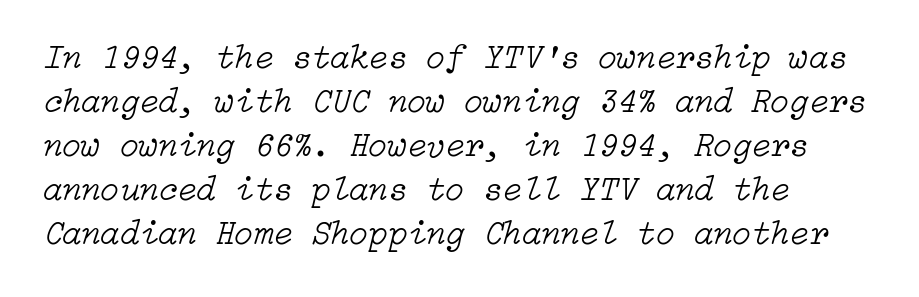
The image shows 35 px light type, italic (leaning right); set left-aligned, normal line spacing (1.26x), normal letter spacing, not underlined; low stroke contrast and a medium x-height.
